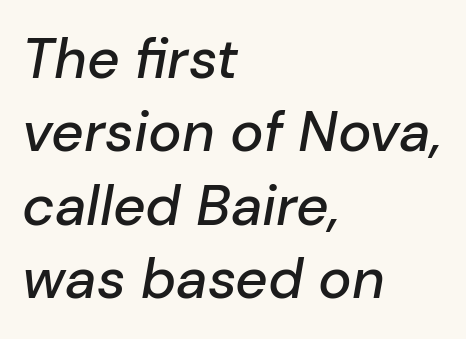
If you measured baseline to baseline, you'd find a middling distance. Here the designer chose a conventional face with non-uniform glyph widths. Teacher's note: observe the even left margin — that is flush-left alignment. A bare baseline throughout the passage. Italic: yes, the glyphs are oblique.
